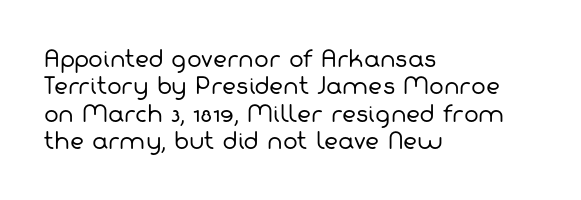
Students, note that the glyphs here touch the page at normal intervals. Honestly, the row spacing looks completely unremarkable. On a weight scale, this lands at 450 or below. Glance below the letters and you will spot only blank space.
